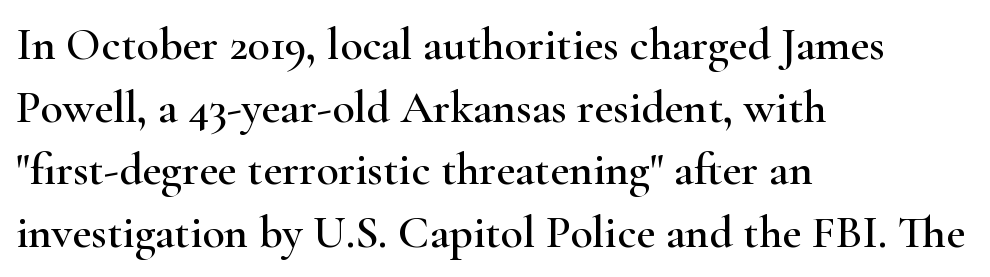
{"serif": "yes", "italic": "no", "width": "wide", "stroke_contrast": "high", "x_height": "small", "monospaced": "no", "underline": "no", "align": "left", "line_spacing": "normal", "line_spacing_ratio": 1.36, "letter_spacing": "normal", "letter_spacing_em": 0.0, "glyph_px": 46}
